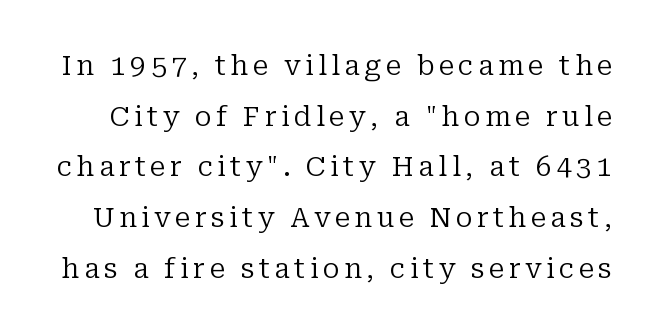
The image shows 28 px regular-weight serif type, upright; set line spacing 1.81x, not underlined; low stroke contrast and a medium x-height.
